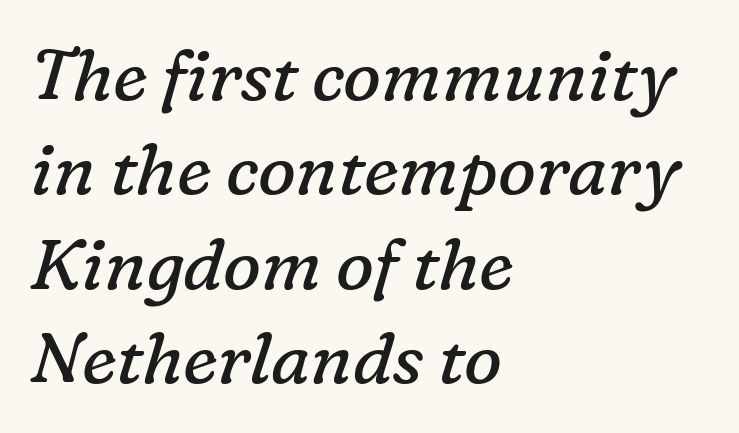
Q: Is the text bold? A: No.
Q: Is the text italic (slanted)? A: Yes, it leans right by about 16 degrees.
Q: Is the typeface a serif or a sans-serif typeface? A: Serif.
Q: Is the text underlined? A: No.
Q: How is the paragraph aligned? A: Left-aligned.
Q: Is the spacing between letters normal or unusually wide? A: Normal.
Q: Is the spacing between lines tight, normal or loose? A: Normal.
Q: Width (condensed, normal, or wide)? A: Normal.
Q: Stroke contrast? A: Low.
Q: x-height? A: Medium.
Q: Monospaced? A: No.
